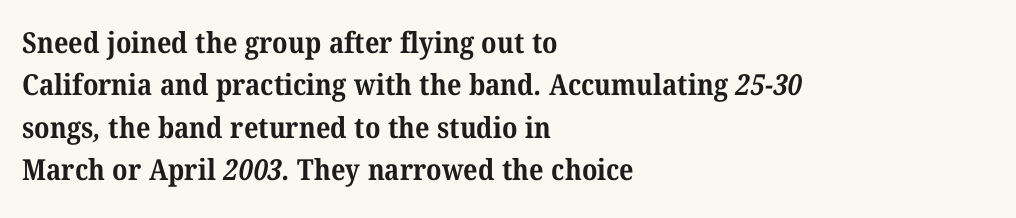
The image shows 29 px bold serif type; set left-aligned, normal line spacing (1.46x), normal letter spacing, not underlined; medium stroke contrast and a medium x-height.
